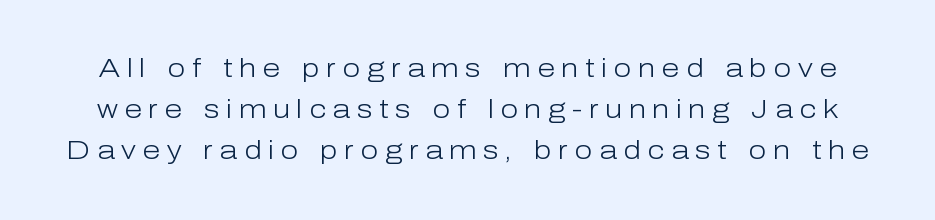
{"italic": "no", "bold": "no", "underline": "no", "line_spacing": "normal", "line_spacing_ratio": 1.58, "letter_spacing": "wide", "letter_spacing_em": 0.25, "glyph_px": 26}
